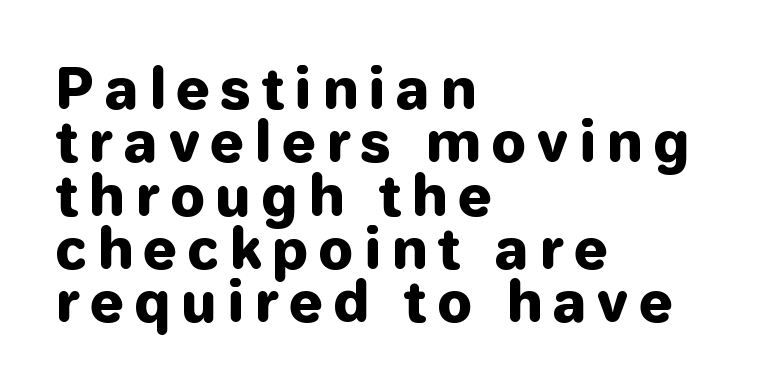
{"serif": "no", "italic": "no", "bold": "yes", "weight": "heavy", "width": "normal", "stroke_contrast": "low", "x_height": "medium", "monospaced": "no", "underline": "no", "align": "left", "line_spacing": "tight", "line_spacing_ratio": 0.97, "glyph_px": 55}
